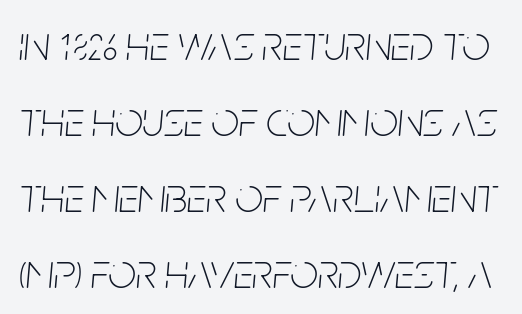
{"italic": "yes", "lean": "right", "slant_degrees": 5, "bold": "no", "weight": "thin", "width": "condensed", "stroke_contrast": "low", "x_height": "large", "monospaced": "no", "underline": "no", "line_spacing": "normal", "line_spacing_ratio": 1.55, "letter_spacing": "normal", "letter_spacing_em": 0.0, "glyph_px": 49}
